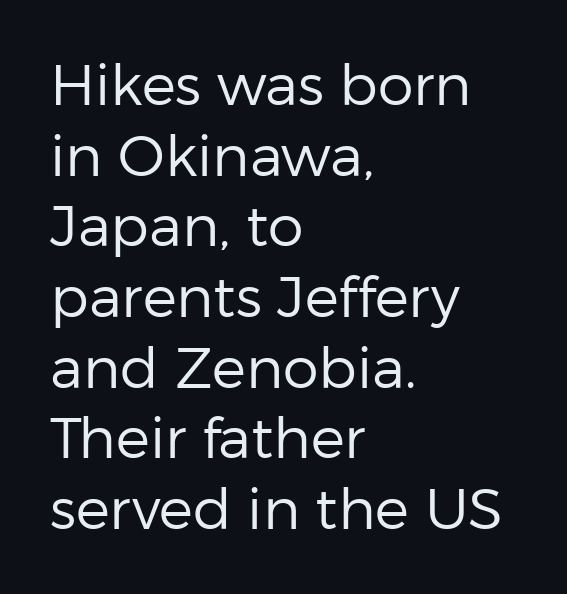
Stroke thickness stays within the range of a standard reading face or lighter. The lines in this sample share a left origin and differ only in where they stop. Words appear dense and cohesive because spacing is normal. The face used here is proportionally spaced, like ordinary book or web type. Grotesque or geometric, the face here clearly has no serifs.
